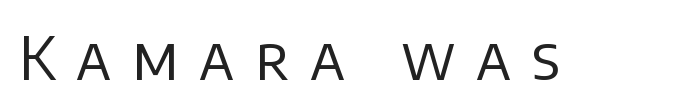
Q: Is the text bold? A: No.
Q: Is the text italic (slanted)? A: No, it is upright.
Q: Is the typeface a serif or a sans-serif typeface? A: Sans-serif.
Q: Is the text underlined? A: No.
Q: Is the spacing between letters normal or unusually wide? A: Unusually wide.
Q: Width (condensed, normal, or wide)? A: Normal.
Q: Stroke contrast? A: Low.
Q: x-height? A: Large.
Q: Monospaced? A: No.
